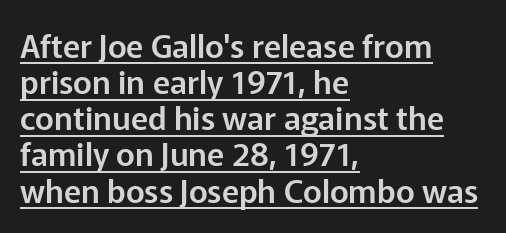
The image shows 32 px sans-serif type, upright; set left-aligned, tight line spacing (1.13x), normal letter spacing, underlined; low stroke contrast and a medium x-height.
